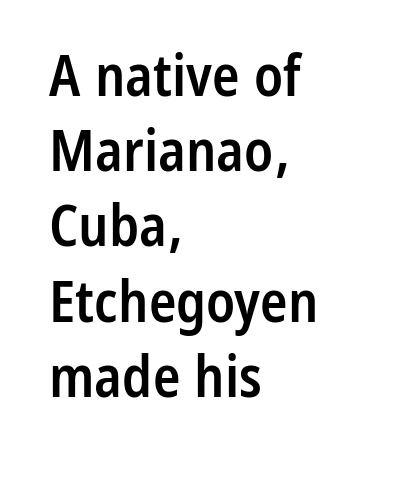
{"serif": "no", "italic": "no", "bold": "semi", "weight": "semibold", "width": "condensed", "stroke_contrast": "low", "x_height": "medium", "monospaced": "no", "underline": "no", "align": "left", "line_spacing": "normal", "line_spacing_ratio": 1.32, "letter_spacing": "normal", "letter_spacing_em": 0.0, "glyph_px": 57}
